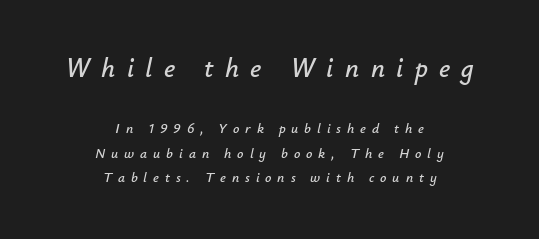
{"italic": "yes", "lean": "right", "slant_degrees": 12, "underline": "no", "align": "center", "line_spacing_ratio": 1.73, "letter_spacing": "wide", "letter_spacing_em": 0.42, "larger_block": "first", "size_ratio": 1.93, "glyph_px": 27}
